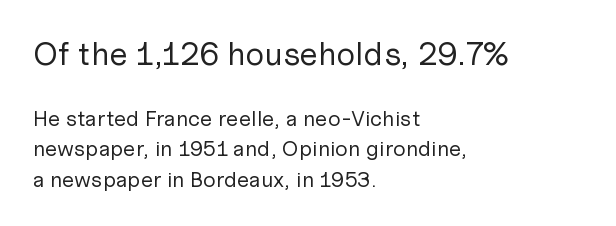
{"serif": "no", "italic": "no", "bold": "no", "weight": "regular", "width": "normal", "stroke_contrast": "low", "x_height": "medium", "monospaced": "no", "underline": "no", "align": "left", "line_spacing": "normal", "line_spacing_ratio": 1.38, "letter_spacing": "normal", "letter_spacing_em": 0.0, "larger_block": "first", "size_ratio": 1.5, "glyph_px": 33}
